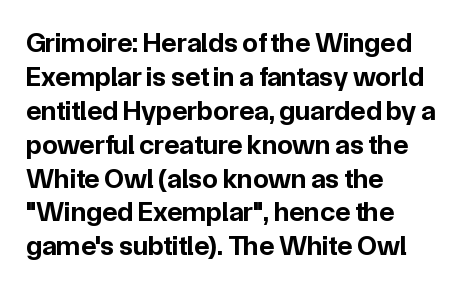
{"serif": "no", "italic": "no", "bold": "yes", "weight": "bold", "width": "normal", "stroke_contrast": "low", "x_height": "medium", "monospaced": "no", "underline": "no", "align": "left", "line_spacing_ratio": 1.21, "letter_spacing": "normal", "letter_spacing_em": 0.0, "glyph_px": 28}
